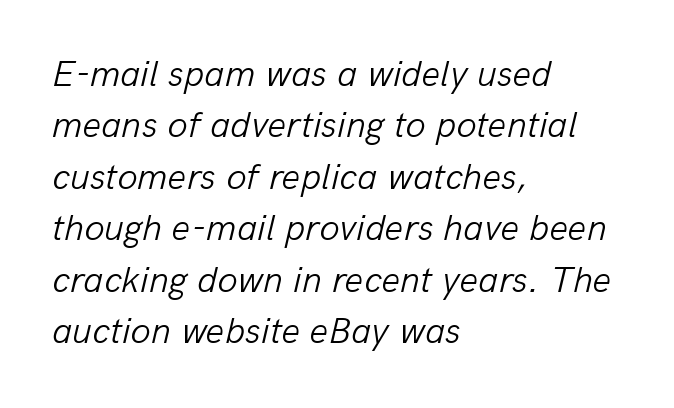
{"italic": "yes", "lean": "right", "slant_degrees": 13, "bold": "no", "weight": "light", "width": "normal", "stroke_contrast": "low", "x_height": "medium", "monospaced": "no", "underline": "no", "align": "left", "line_spacing": "normal", "line_spacing_ratio": 1.39, "letter_spacing": "normal", "letter_spacing_em": 0.0, "glyph_px": 37}
